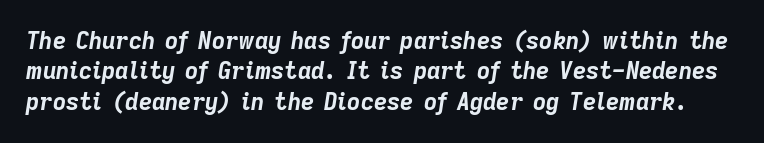
Chunky letters — that's bold for sure. Evenly set lines give the paragraph a standard silhouette. Nothing unusual about the tracking: characters are spaced as the font intends. Decoration check: the copy has no underline. An italicized treatment has been applied to the whole sample.
